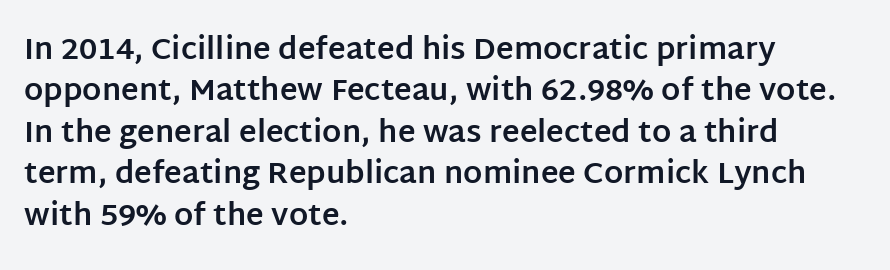
The image shows 30 px bold sans-serif type, upright; set left-aligned, normal line spacing (1.38x), normal letter spacing, not underlined; low stroke contrast and a large x-height.
